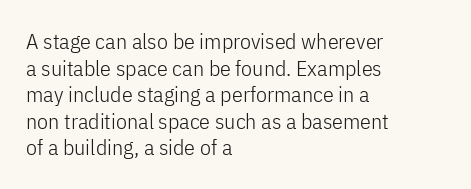
The face used here is rendered with its standard letterfit. The rag falls on the right side of this text block. The typeface has the unassuming heft of standard copy or less. Italic: no, the glyphs are upright roman.
